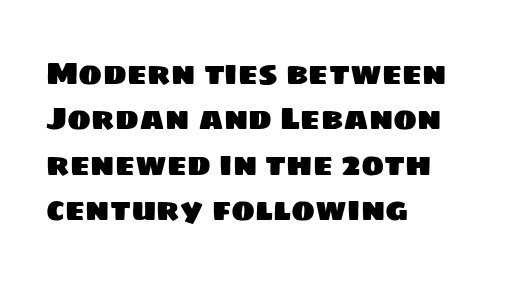
{"serif": "no", "width": "normal", "stroke_contrast": "low", "x_height": "large", "monospaced": "no", "underline": "no", "align": "left", "line_spacing": "normal", "line_spacing_ratio": 1.42, "letter_spacing": "normal", "letter_spacing_em": 0.0, "glyph_px": 32}
